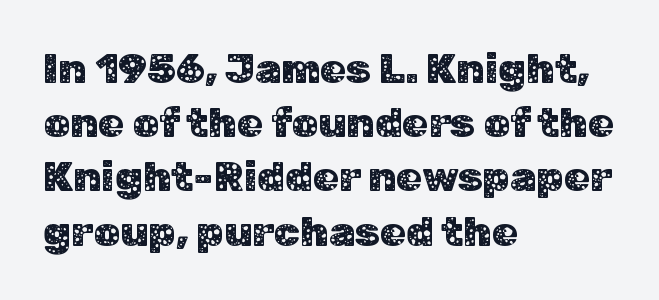
{"serif": "no", "italic": "no", "width": "normal", "stroke_contrast": "low", "x_height": "medium", "monospaced": "no", "underline": "no", "align": "left", "line_spacing": "normal", "line_spacing_ratio": 1.29, "letter_spacing": "normal", "letter_spacing_em": 0.0, "glyph_px": 42}
